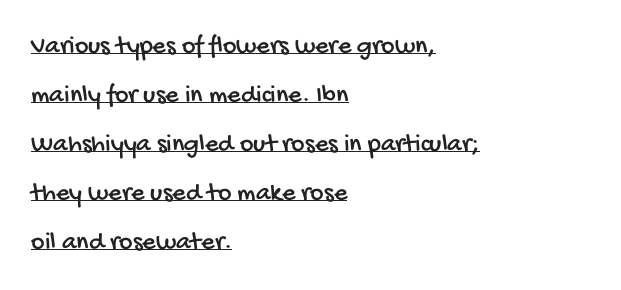
Q: Is the text underlined? A: Yes.
Q: How is the paragraph aligned? A: Left-aligned.
Q: Is the spacing between letters normal or unusually wide? A: Normal.
